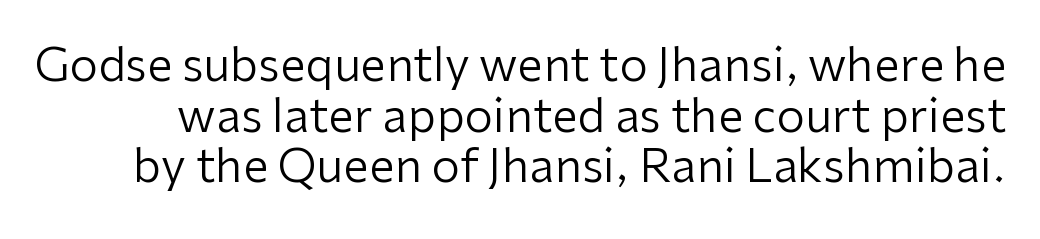
The image shows 46 px regular-weight sans-serif type, upright; set tight line spacing (1.1x), normal letter spacing, not underlined; low stroke contrast and a medium x-height.
